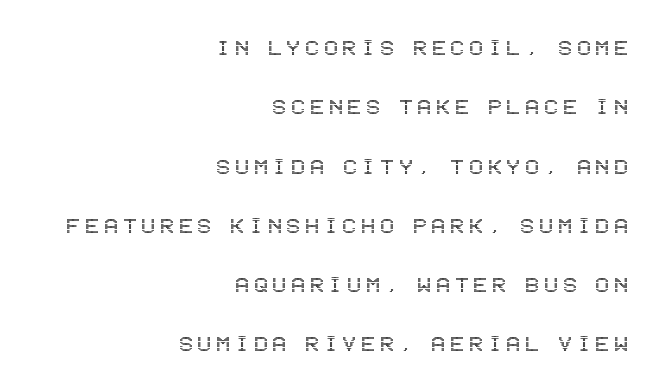
Q: Is the text italic (slanted)? A: No, it is upright.
Q: Is the text underlined? A: No.
Q: How is the paragraph aligned? A: Right-aligned.
Q: Is the spacing between lines tight, normal or loose? A: Loose.
